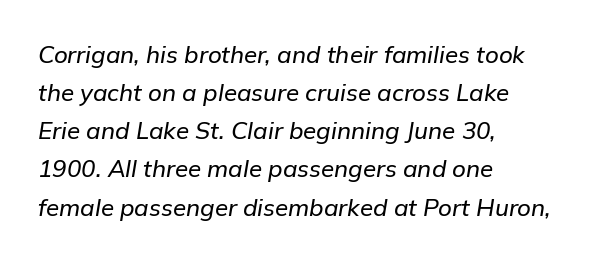
The image shows 24 px text type, italic (leaning right); set left-aligned, normal line spacing (1.59x), normal letter spacing, not underlined.
